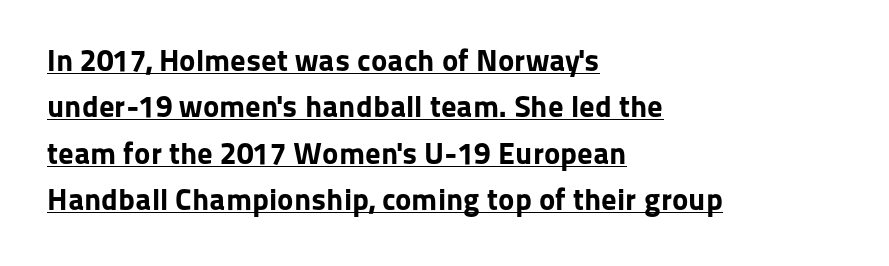
{"serif": "no", "italic": "no", "bold": "yes", "weight": "bold", "width": "normal", "stroke_contrast": "low", "x_height": "medium", "monospaced": "no", "underline": "yes", "align": "left", "line_spacing": "normal", "line_spacing_ratio": 1.5, "letter_spacing": "normal", "letter_spacing_em": 0.0, "glyph_px": 31}
